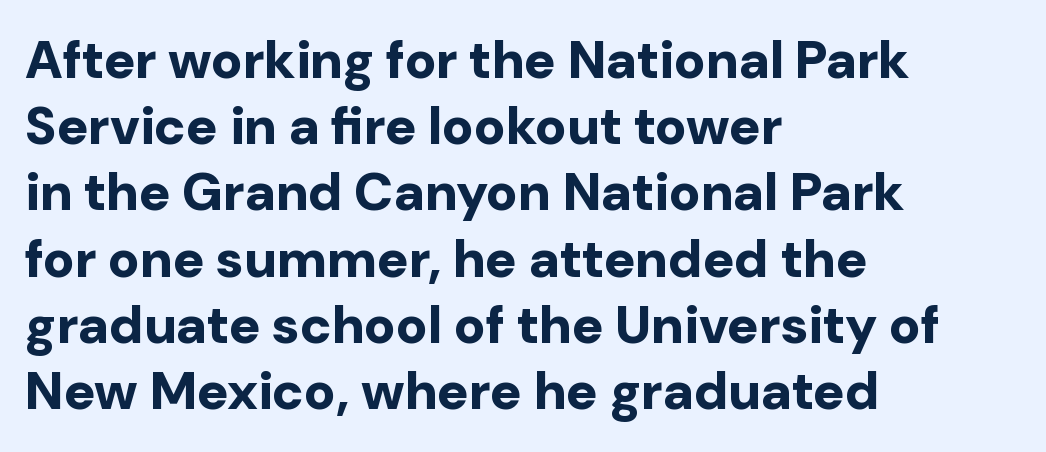
The rendering uses natural spacing where letterforms have individual widths. When letters stand straight like this, we call the style roman or upright. Regarding serifs, this sample does without them. As a designer I'd log this as weight 700, bold. Casual observation: everything's shoved over to the left.
